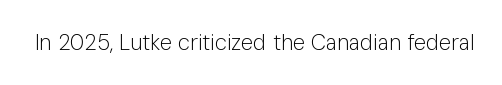
Q: Is the text bold? A: No.
Q: Is the text italic (slanted)? A: No, it is upright.
Q: Is the text underlined? A: No.
Q: Is the spacing between letters normal or unusually wide? A: Normal.
